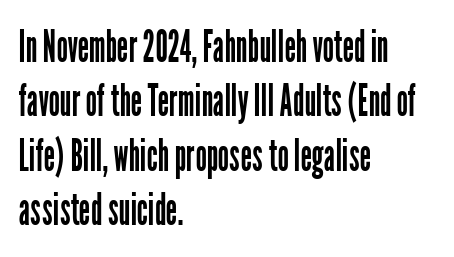
If you drew a ruler down the left edge, every line would touch it. Observe the ordinary spacing: letters are neighbours, not strangers. Is this a heavy cut? Hardly; it is regular or lighter. Does the lettering tilt? It doesn't — this is upright. This rendering employs a face without finishing strokes, i.e., a sans-serif.
